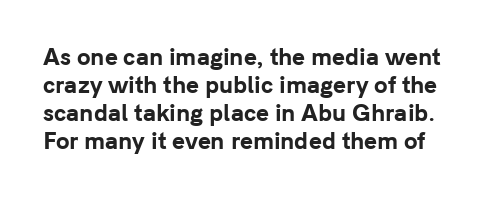
Q: Is the text bold? A: Yes.
Q: Is the text italic (slanted)? A: No, it is upright.
Q: Is the text underlined? A: No.
Q: Is the spacing between letters normal or unusually wide? A: Normal.
Q: Is the spacing between lines tight, normal or loose? A: Normal.
